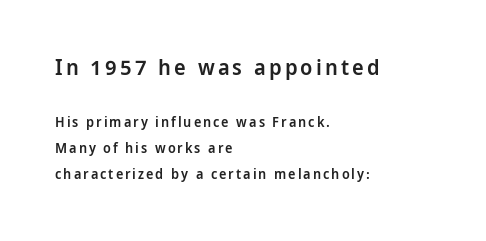
Q: Is the text bold? A: Semi-bold.
Q: Is the text italic (slanted)? A: No, it is upright.
Q: Is the text underlined? A: No.
Q: How is the paragraph aligned? A: Left-aligned.
Q: Which block of text is set in a larger size, the first (top) or the second (bottom)? A: The first (top) one.
